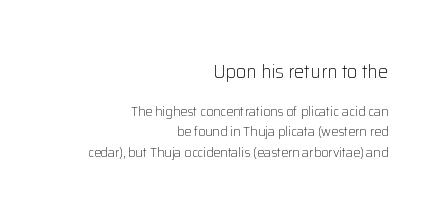
Q: Is the text bold? A: No.
Q: Is the text italic (slanted)? A: No, it is upright.
Q: Is the text underlined? A: No.
Q: How is the paragraph aligned? A: Right-aligned.
Q: Is the spacing between letters normal or unusually wide? A: Normal.
Q: Is the spacing between lines tight, normal or loose? A: Normal.
Q: Which block of text is set in a larger size, the first (top) or the second (bottom)? A: The first (top) one.
